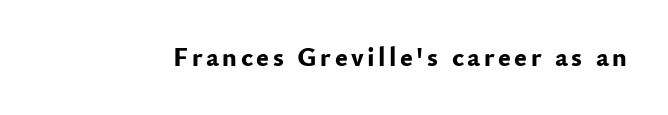
The image shows 27 px bold type, upright; set not underlined.
